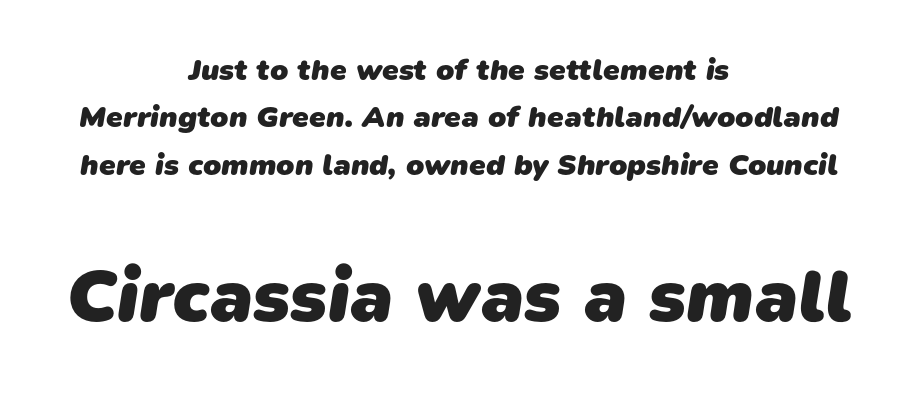
The image shows 74 px heavy sans-serif type; set centered, normal line spacing (1.58x), normal letter spacing, not underlined; the second (bottom) block is 2.47x larger; low stroke contrast and a medium x-height.
